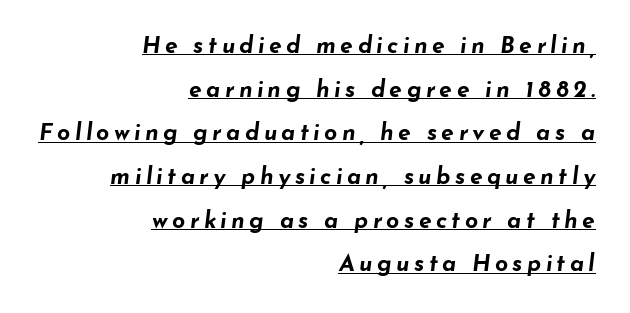
Q: Is the text bold? A: Yes.
Q: Is the text italic (slanted)? A: Yes, it leans right by about 7 degrees.
Q: Is the text underlined? A: Yes.
Q: How is the paragraph aligned? A: Right-aligned.
Q: Is the spacing between lines tight, normal or loose? A: Loose.
